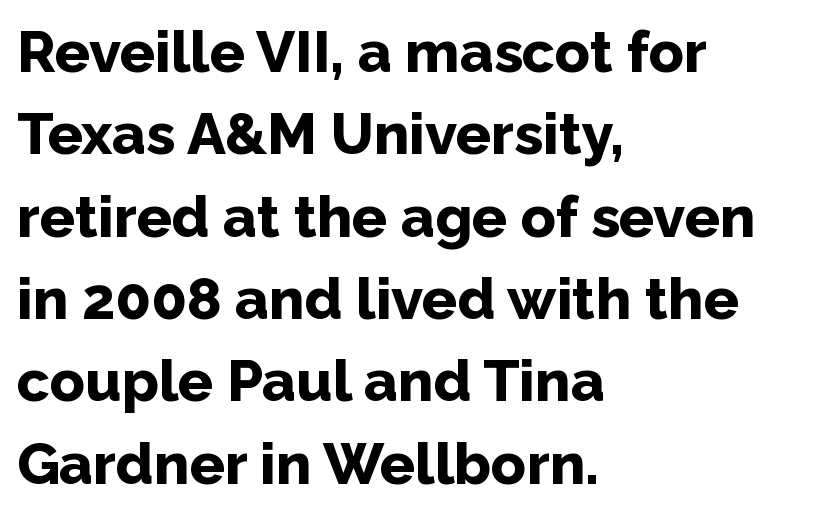
Q: Is the text bold? A: Yes.
Q: Is the text italic (slanted)? A: No, it is upright.
Q: Is the typeface a serif or a sans-serif typeface? A: Sans-serif.
Q: Is the text underlined? A: No.
Q: How is the paragraph aligned? A: Left-aligned.
Q: Is the spacing between letters normal or unusually wide? A: Normal.
Q: Is the spacing between lines tight, normal or loose? A: Normal.
Q: Width (condensed, normal, or wide)? A: Normal.
Q: Stroke contrast? A: Low.
Q: x-height? A: Medium.
Q: Monospaced? A: No.
